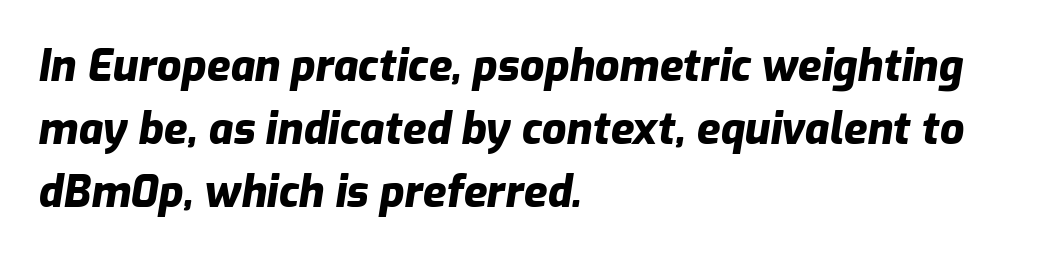
{"italic": "yes", "lean": "right", "slant_degrees": 9, "bold": "yes", "weight": "heavy", "width": "normal", "stroke_contrast": "low", "x_height": "medium", "monospaced": "no", "underline": "no", "align": "left", "line_spacing": "normal", "line_spacing_ratio": 1.47, "letter_spacing": "normal", "letter_spacing_em": 0.0, "glyph_px": 43}
